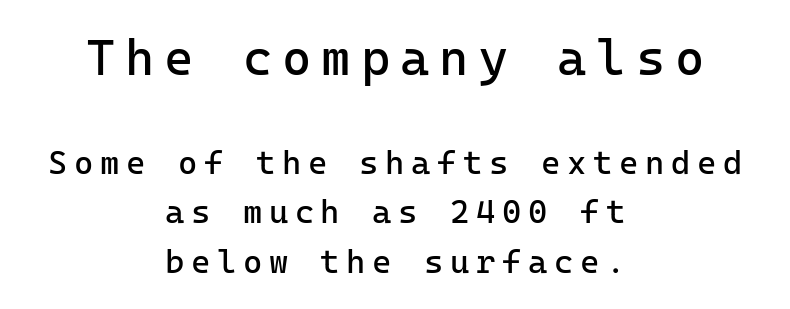
The whitespace from short lines is split evenly between both sides. To sum up the face: it is a sans, with no serifs. In terms of leading, this rendering sits right in the middle. You get the large type first, then a drop to smaller type. Italic? Not at all — the glyphs are vertical. Type without underlining.
